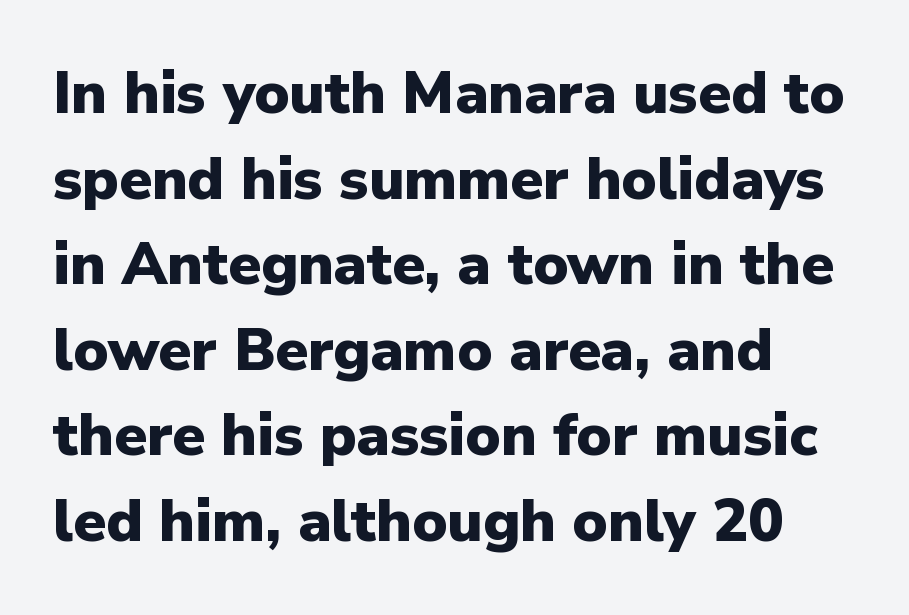
The image shows 59 px heavy sans-serif type, upright; set left-aligned, normal line spacing (1.45x), normal letter spacing, not underlined; low stroke contrast and a medium x-height.
